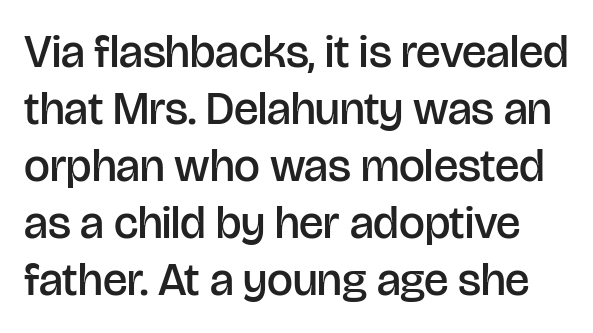
Q: Is the text bold? A: Semi-bold.
Q: Is the text italic (slanted)? A: No, it is upright.
Q: Is the typeface a serif or a sans-serif typeface? A: Sans-serif.
Q: Is the text underlined? A: No.
Q: Is the spacing between letters normal or unusually wide? A: Normal.
Q: Width (condensed, normal, or wide)? A: Normal.
Q: Stroke contrast? A: Low.
Q: x-height? A: Large.
Q: Monospaced? A: No.
